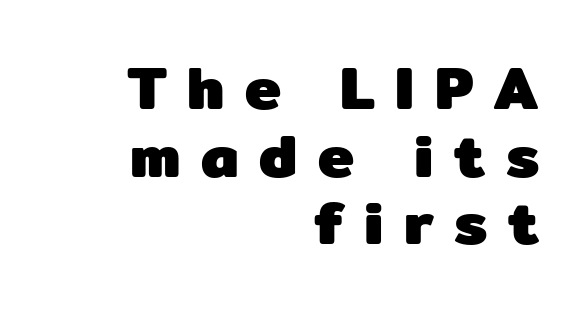
Q: Is the text bold? A: Yes.
Q: Is the text italic (slanted)? A: No, it is upright.
Q: Is the typeface a serif or a sans-serif typeface? A: Sans-serif.
Q: Is the text underlined? A: No.
Q: How is the paragraph aligned? A: Right-aligned.
Q: Is the spacing between letters normal or unusually wide? A: Unusually wide.
Q: Is the spacing between lines tight, normal or loose? A: Tight.
Q: Width (condensed, normal, or wide)? A: Normal.
Q: Stroke contrast? A: Low.
Q: x-height? A: Medium.
Q: Monospaced? A: No.
